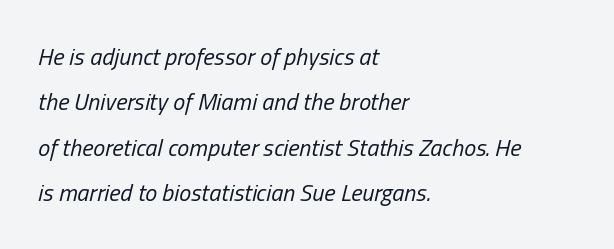
The image shows 24 px text type, italic (leaning right); set left-aligned, line spacing 1.89x, normal letter spacing, not underlined.
